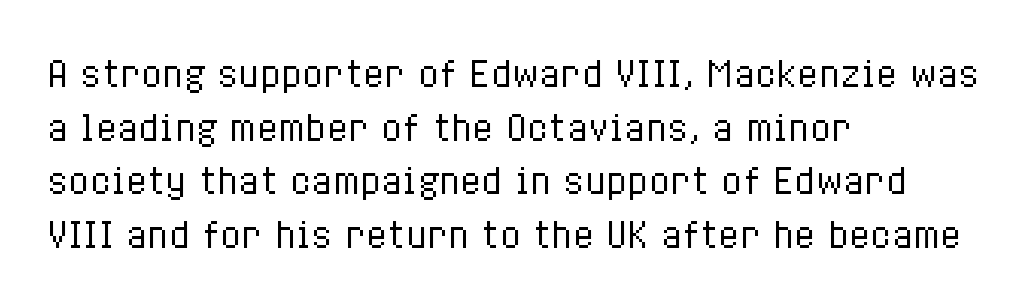
Does the lettering tilt? It doesn't — this is upright. Inter-character spacing is left at the font's built-in metrics. Rule under the text: the space is simply empty. Note the varied advance widths — an 'i' is clearly narrower than an 'm'. Short and long lines alike share a common starting point at left. Successive baselines arrive at the customary interval.
